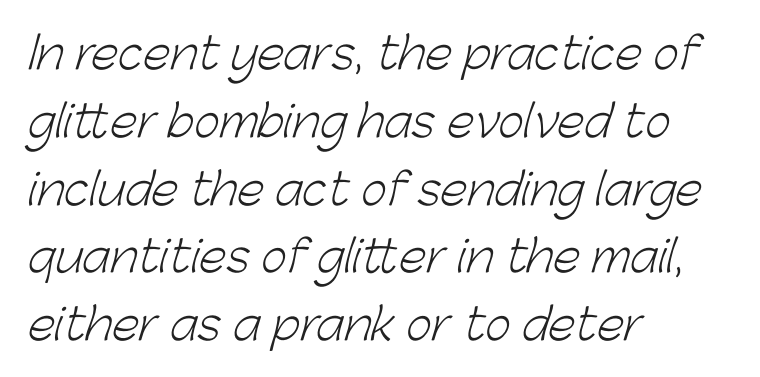
Q: Is the text bold? A: No.
Q: Is the typeface a serif or a sans-serif typeface? A: Sans-serif.
Q: Is the text underlined? A: No.
Q: How is the paragraph aligned? A: Left-aligned.
Q: Is the spacing between letters normal or unusually wide? A: Normal.
Q: Is the spacing between lines tight, normal or loose? A: Normal.
Q: Width (condensed, normal, or wide)? A: Normal.
Q: Stroke contrast? A: Low.
Q: x-height? A: Medium.
Q: Monospaced? A: No.
